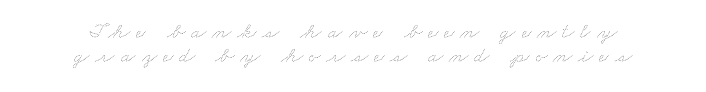
The image shows 22 px text type; set centered, tight line spacing (1.1x), unusually wide letter spacing (+0.27 em), not underlined.
